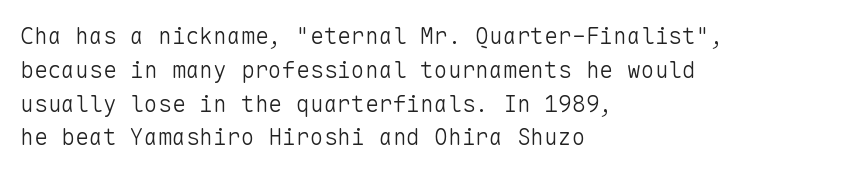
The image shows 23 px text type, upright; set left-aligned, normal line spacing (1.47x), normal letter spacing, not underlined.
